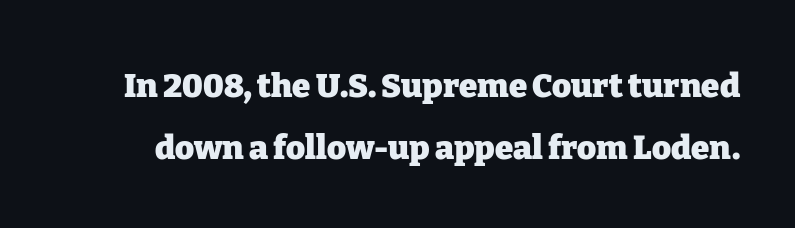
{"serif": "yes", "italic": "no", "bold": "yes", "weight": "heavy", "width": "normal", "stroke_contrast": "low", "x_height": "medium", "monospaced": "no", "underline": "no", "line_spacing_ratio": 1.89, "letter_spacing": "normal", "letter_spacing_em": 0.0, "glyph_px": 33}
